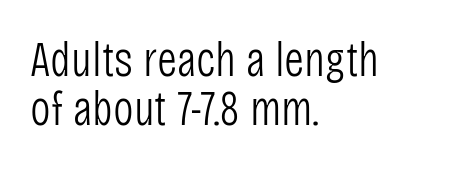
Q: Is the text bold? A: No.
Q: Is the text italic (slanted)? A: No, it is upright.
Q: Is the typeface a serif or a sans-serif typeface? A: Sans-serif.
Q: Is the text underlined? A: No.
Q: How is the paragraph aligned? A: Left-aligned.
Q: Is the spacing between letters normal or unusually wide? A: Normal.
Q: Is the spacing between lines tight, normal or loose? A: Tight.
Q: Width (condensed, normal, or wide)? A: Condensed.
Q: Stroke contrast? A: Low.
Q: x-height? A: Large.
Q: Monospaced? A: No.
